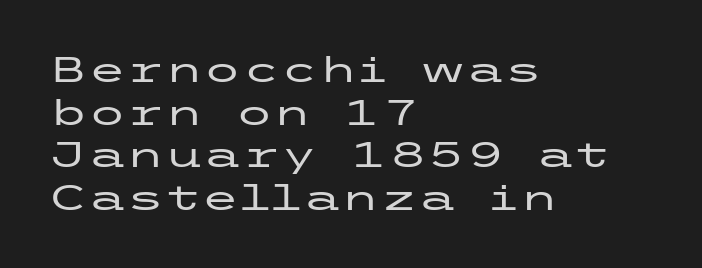
Q: Is the text italic (slanted)? A: No, it is upright.
Q: Is the typeface a serif or a sans-serif typeface? A: Sans-serif.
Q: Is the text underlined? A: No.
Q: How is the paragraph aligned? A: Left-aligned.
Q: Is the spacing between letters normal or unusually wide? A: Normal.
Q: Width (condensed, normal, or wide)? A: Wide.
Q: Stroke contrast? A: Low.
Q: x-height? A: Medium.
